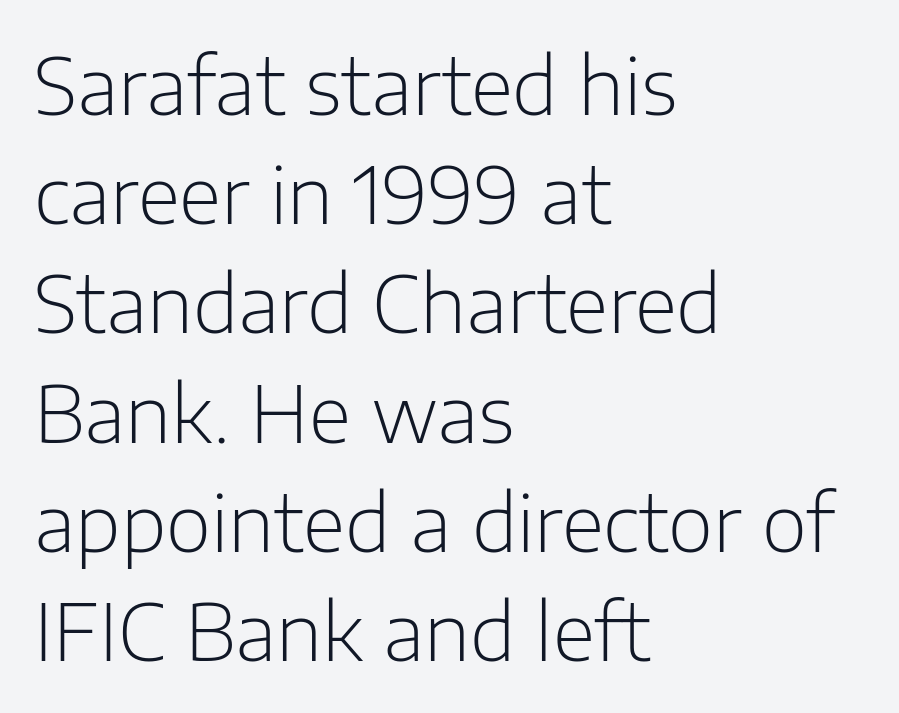
The image shows 78 px light sans-serif type, upright; set left-aligned, normal line spacing (1.4x), normal letter spacing, not underlined; low stroke contrast and a medium x-height.
